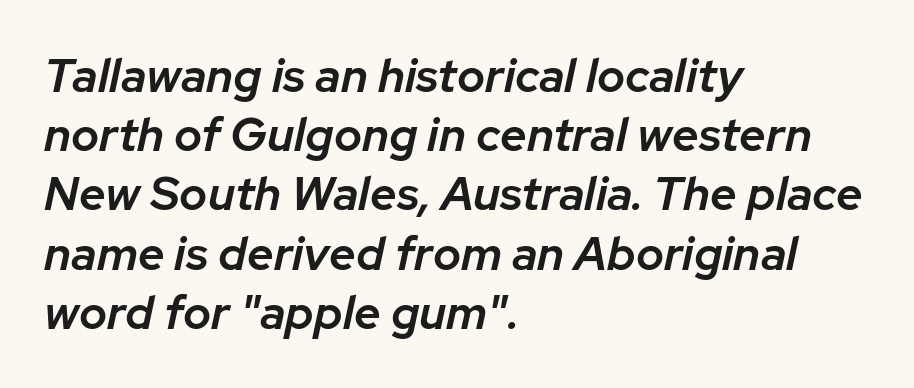
The image shows 47 px semibold type, italic (leaning right); set left-aligned, normal line spacing (1.26x), normal letter spacing, not underlined; low stroke contrast and a medium x-height.
